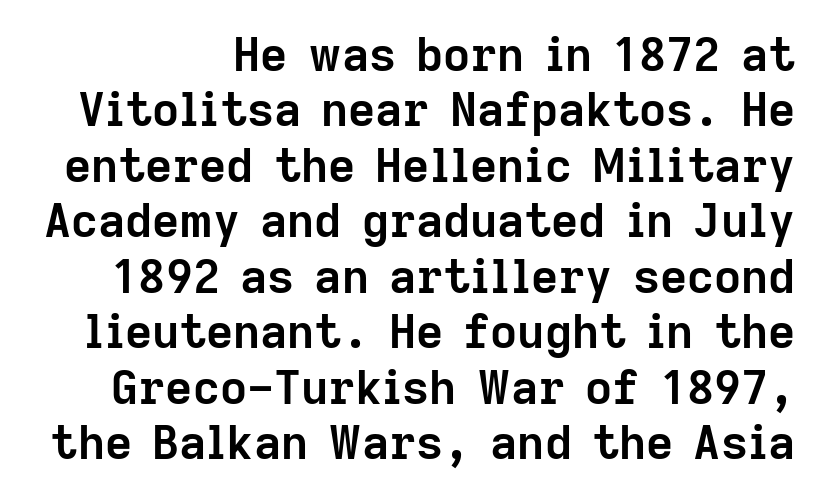
The image shows 47 px semibold sans-serif type, upright; set line spacing 1.18x, normal letter spacing, not underlined; low stroke contrast and a medium x-height.
